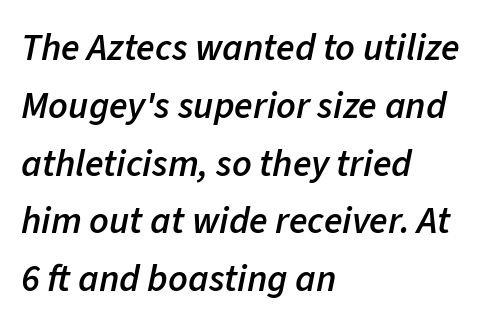
Q: Is the text bold? A: Semi-bold.
Q: Is the text italic (slanted)? A: Yes, it leans right by about 11 degrees.
Q: Is the text underlined? A: No.
Q: How is the paragraph aligned? A: Left-aligned.
Q: Is the spacing between letters normal or unusually wide? A: Normal.
Q: Is the spacing between lines tight, normal or loose? A: Normal.
Q: Width (condensed, normal, or wide)? A: Normal.
Q: Stroke contrast? A: Low.
Q: x-height? A: Medium.
Q: Monospaced? A: No.
